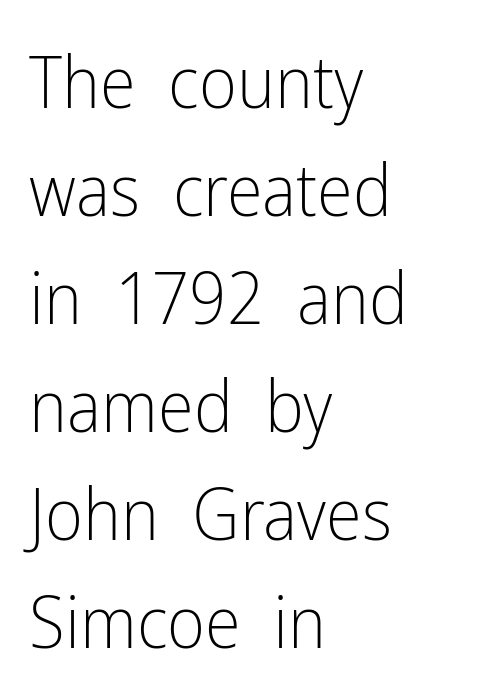
Q: Is the text bold? A: No.
Q: Is the text italic (slanted)? A: No, it is upright.
Q: Is the typeface a serif or a sans-serif typeface? A: Sans-serif.
Q: Is the text underlined? A: No.
Q: How is the paragraph aligned? A: Left-aligned.
Q: Is the spacing between letters normal or unusually wide? A: Normal.
Q: Is the spacing between lines tight, normal or loose? A: Normal.
Q: Width (condensed, normal, or wide)? A: Condensed.
Q: Stroke contrast? A: Low.
Q: x-height? A: Medium.
Q: Monospaced? A: No.
